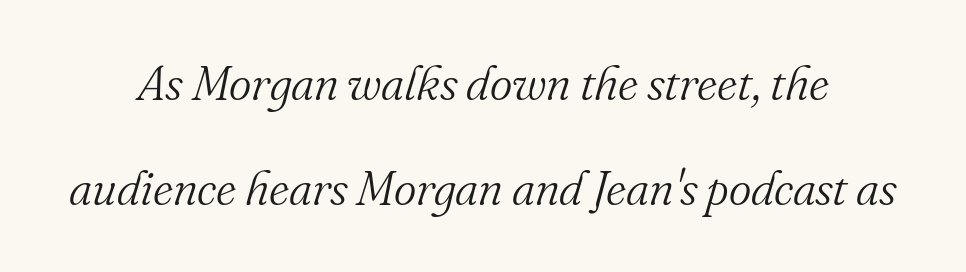
Think standard paragraph weight, or any step lighter than that. A typesetter would call this leading open, well beyond the default. Letters rest on an invisible, unmarked baseline. This sample has the flowing, uneven cadence of proportional lettering.
